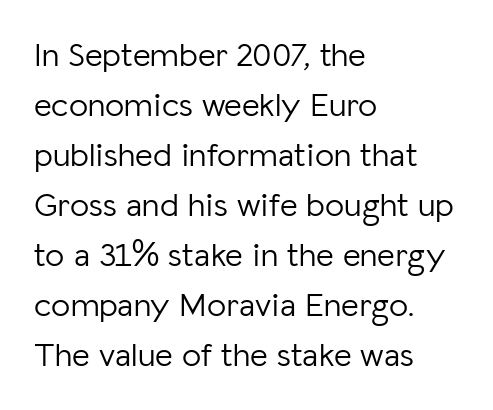
Q: Is the text bold? A: No.
Q: Is the text italic (slanted)? A: No, it is upright.
Q: Is the typeface a serif or a sans-serif typeface? A: Sans-serif.
Q: Is the text underlined? A: No.
Q: How is the paragraph aligned? A: Left-aligned.
Q: Is the spacing between letters normal or unusually wide? A: Normal.
Q: Is the spacing between lines tight, normal or loose? A: Normal.
Q: Width (condensed, normal, or wide)? A: Normal.
Q: Stroke contrast? A: Low.
Q: x-height? A: Medium.
Q: Monospaced? A: No.
